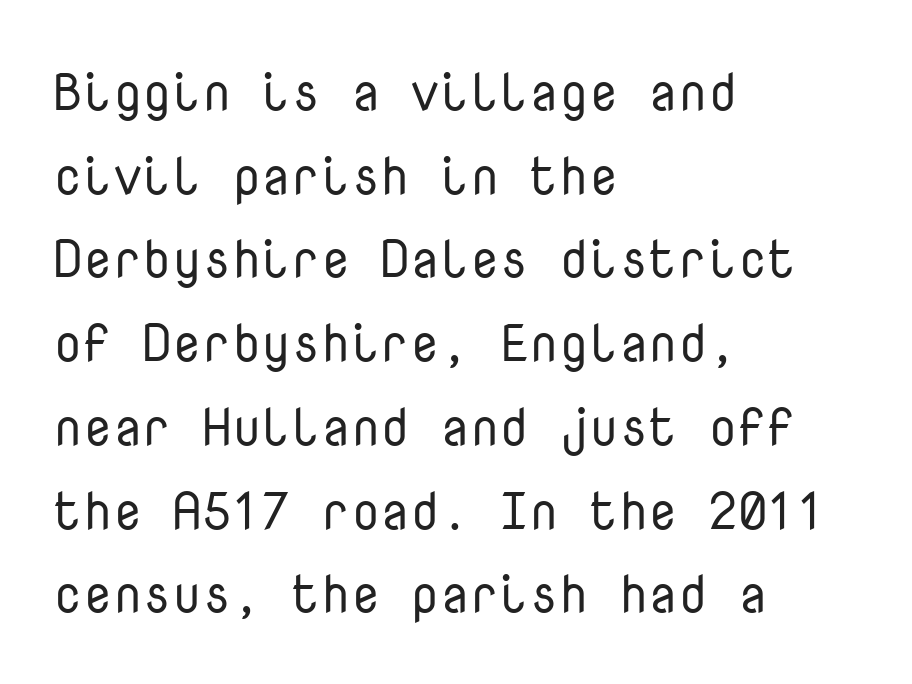
{"serif": "no", "italic": "no", "bold": "no", "weight": "regular", "width": "normal", "stroke_contrast": "low", "x_height": "medium", "monospaced": "yes", "underline": "no", "align": "left", "line_spacing": "normal", "line_spacing_ratio": 1.58, "letter_spacing": "normal", "letter_spacing_em": 0.0, "glyph_px": 53}
